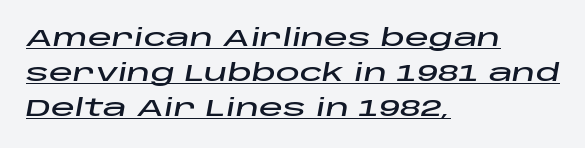
{"italic": "yes", "lean": "right", "slant_degrees": 10, "underline": "yes", "align": "left", "line_spacing": "normal", "line_spacing_ratio": 1.45, "letter_spacing": "normal", "letter_spacing_em": 0.0, "glyph_px": 24}
